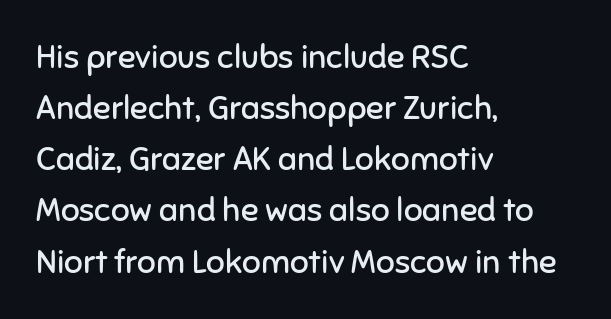
Q: Is the text bold? A: No.
Q: Is the text italic (slanted)? A: No, it is upright.
Q: Is the typeface a serif or a sans-serif typeface? A: Sans-serif.
Q: Is the text underlined? A: No.
Q: How is the paragraph aligned? A: Left-aligned.
Q: Is the spacing between letters normal or unusually wide? A: Normal.
Q: Is the spacing between lines tight, normal or loose? A: Normal.
Q: Width (condensed, normal, or wide)? A: Normal.
Q: Stroke contrast? A: Low.
Q: x-height? A: Medium.
Q: Monospaced? A: No.
